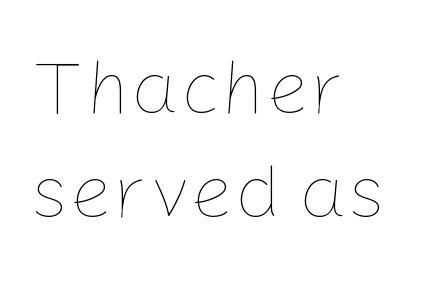
{"italic": "no", "bold": "no", "weight": "thin", "width": "normal", "stroke_contrast": "low", "x_height": "medium", "monospaced": "no", "underline": "no", "align": "left", "line_spacing": "normal", "line_spacing_ratio": 1.35, "letter_spacing": "normal", "letter_spacing_em": 0.0, "glyph_px": 77}
